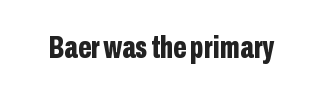
{"serif": "no", "italic": "no", "bold": "yes", "weight": "bold", "width": "condensed", "stroke_contrast": "low", "x_height": "medium", "monospaced": "no", "underline": "no", "letter_spacing": "normal", "letter_spacing_em": 0.0, "glyph_px": 32}
